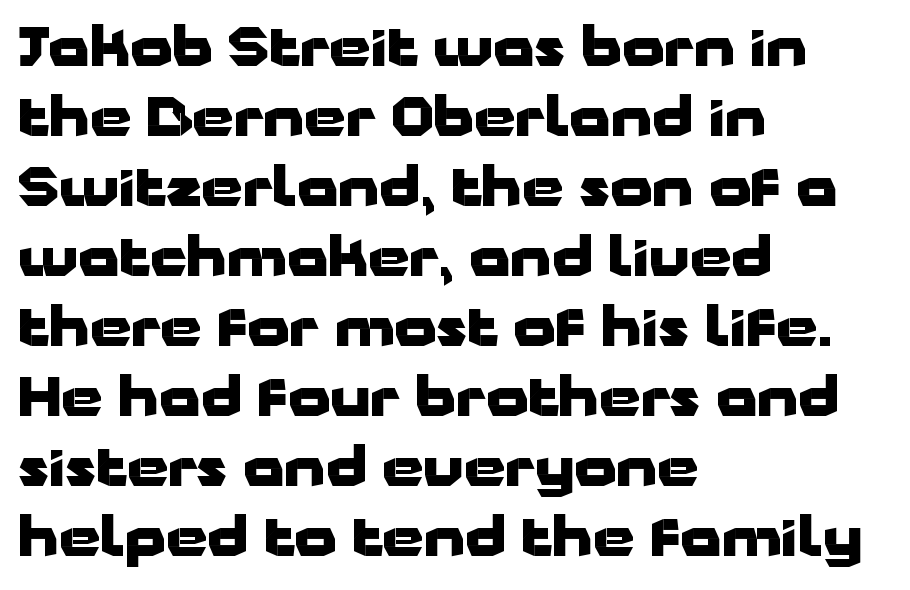
{"serif": "no", "italic": "no", "bold": "yes", "weight": "heavy", "width": "wide", "stroke_contrast": "low", "x_height": "medium", "monospaced": "no", "underline": "no", "align": "left", "line_spacing": "normal", "line_spacing_ratio": 1.32, "letter_spacing": "normal", "letter_spacing_em": 0.0, "glyph_px": 53}
